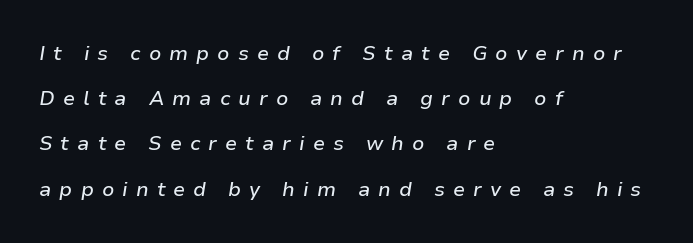
Underline: absent. When letters slant like this, we call the style italic. Alignment: flush left. This sample uses expanded letter spacing, leaving extra air between glyphs.
